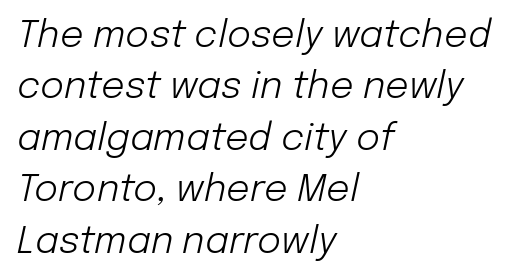
The image shows 37 px light type, italic (leaning right); set left-aligned, normal line spacing (1.39x), normal letter spacing, not underlined; low stroke contrast and a medium x-height.
